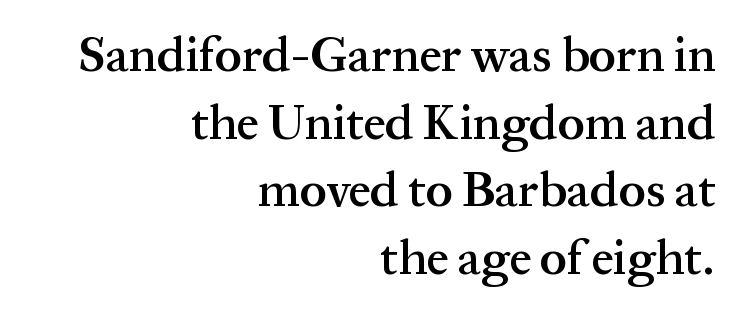
{"serif": "yes", "italic": "no", "bold": "semi", "weight": "semibold", "width": "normal", "stroke_contrast": "medium", "x_height": "medium", "monospaced": "no", "underline": "no", "align": "right", "line_spacing": "normal", "line_spacing_ratio": 1.38, "letter_spacing": "normal", "letter_spacing_em": 0.0, "glyph_px": 49}
